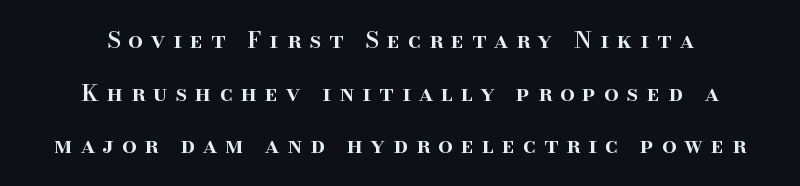
The image shows 23 px text type, upright; set centered, loose line spacing (2.29x), unusually wide letter spacing (+0.35 em), not underlined.
